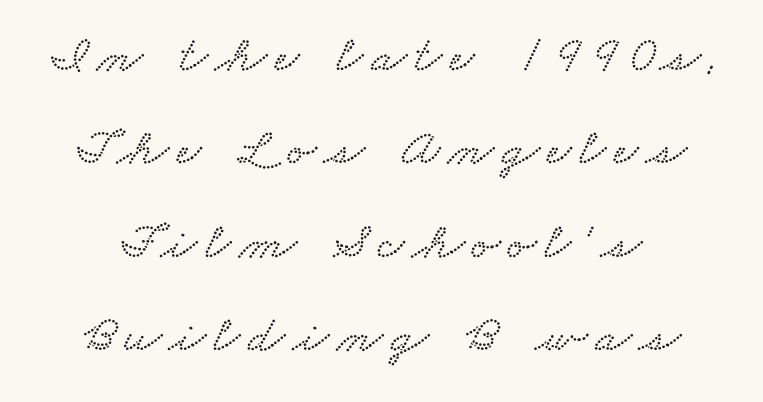
Proportional: the letters do not fall into vertical columns. Any mark beneath the type? The region is blank.
